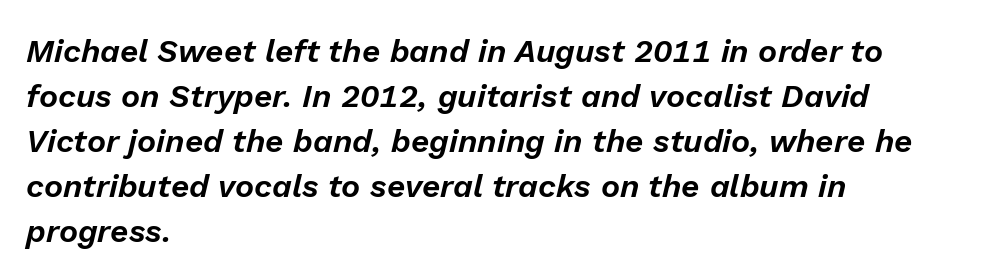
A classic flush-left, rag-right setting is used for this passage. Quick note: italic. The rows are spaced the way most documents space them. Quick note: underline off. The passage shown has conventional tracking throughout.
